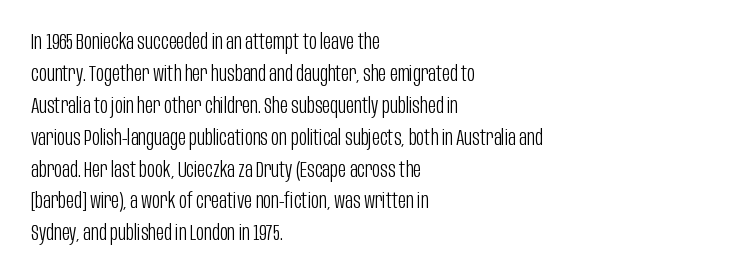
Q: Is the text bold? A: No.
Q: Is the text italic (slanted)? A: No, it is upright.
Q: Is the text underlined? A: No.
Q: How is the paragraph aligned? A: Left-aligned.
Q: Is the spacing between letters normal or unusually wide? A: Normal.
Q: Is the spacing between lines tight, normal or loose? A: Normal.
